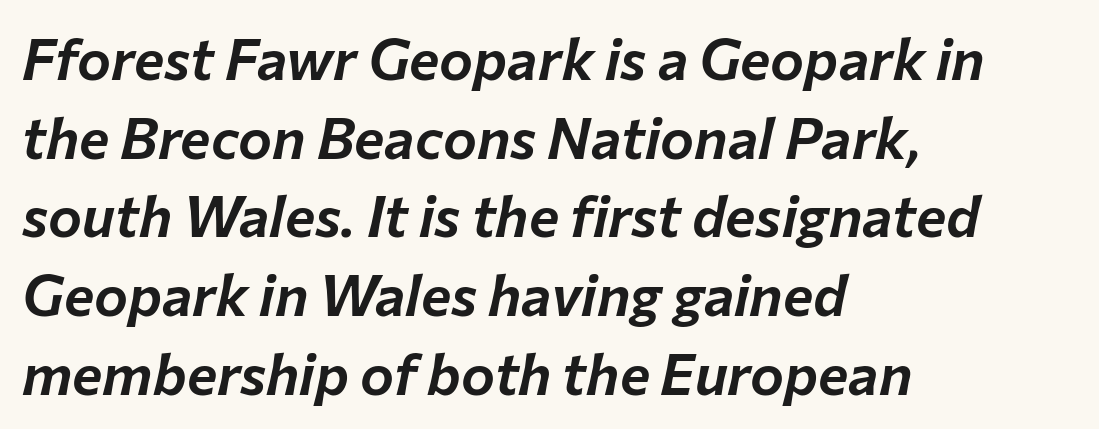
Q: Is the text italic (slanted)? A: Yes, it leans right by about 12 degrees.
Q: Is the text underlined? A: No.
Q: How is the paragraph aligned? A: Left-aligned.
Q: Is the spacing between letters normal or unusually wide? A: Normal.
Q: Is the spacing between lines tight, normal or loose? A: Normal.
Q: Width (condensed, normal, or wide)? A: Normal.
Q: Stroke contrast? A: Low.
Q: x-height? A: Medium.
Q: Monospaced? A: No.
